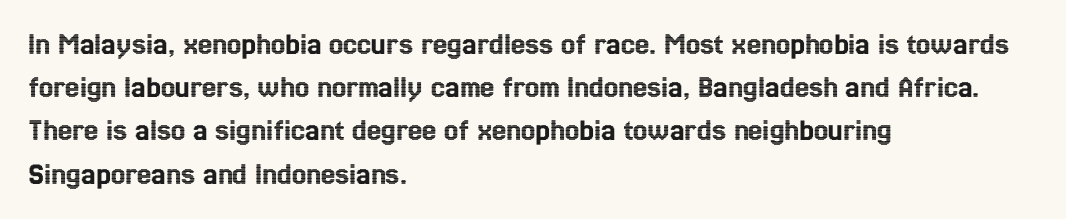
{"italic": "no", "width": "condensed", "x_height": "medium", "monospaced": "no", "underline": "no", "align": "left", "line_spacing": "normal", "line_spacing_ratio": 1.35, "letter_spacing": "normal", "letter_spacing_em": 0.0, "glyph_px": 32}
